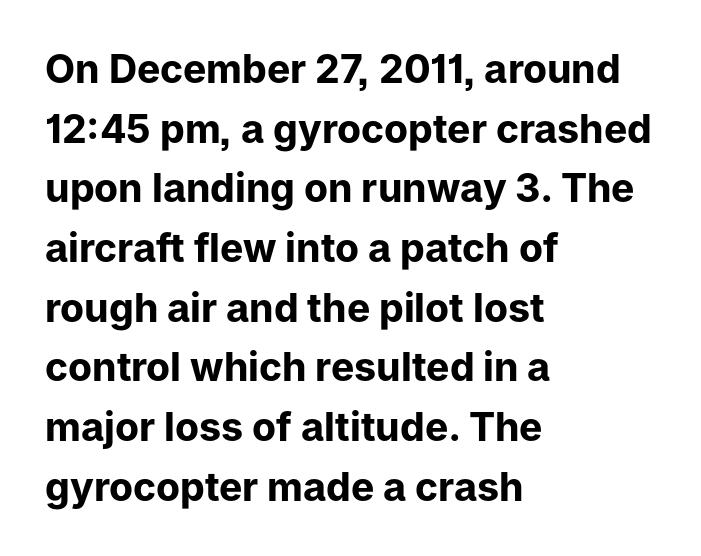
The image shows 39 px bold sans-serif type, upright; set left-aligned, normal line spacing (1.53x), normal letter spacing, not underlined; low stroke contrast and a medium x-height.
